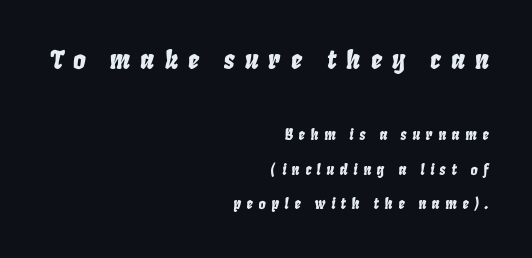
Widely set lines give the paragraph a tall, airy silhouette. Slanted lettering throughout. The passage shown has open, widely tracked lettering throughout. Top chunk: large. Bottom chunk: small. A student would call this right alignment; a typographer would say flush right, rag left. Words float on clear page, feet unadorned.
